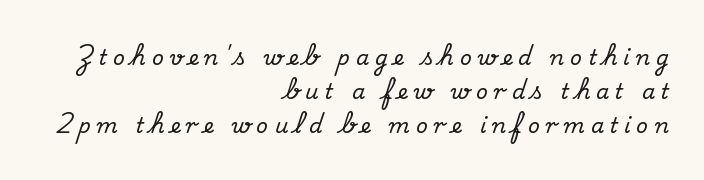
{"underline": "no", "align": "right", "line_spacing": "normal", "line_spacing_ratio": 1.63, "letter_spacing": "wide", "letter_spacing_em": 0.29, "glyph_px": 21}
